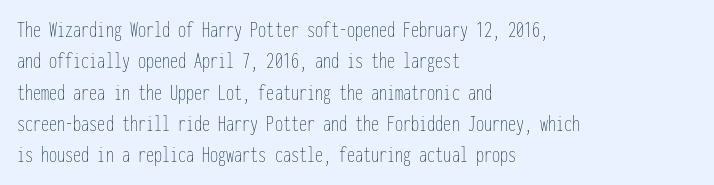
{"italic": "no", "bold": "no", "underline": "no", "align": "left", "line_spacing": "normal", "line_spacing_ratio": 1.36, "letter_spacing": "normal", "letter_spacing_em": 0.0, "glyph_px": 23}
